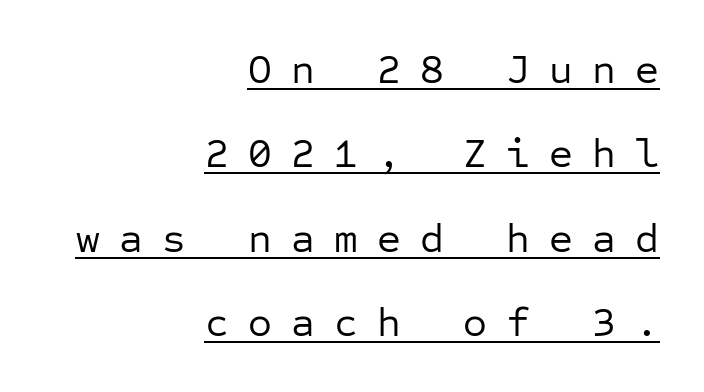
Q: Is the text bold? A: No.
Q: Is the text italic (slanted)? A: No, it is upright.
Q: Is the typeface a serif or a sans-serif typeface? A: Sans-serif.
Q: Is the text underlined? A: Yes.
Q: How is the paragraph aligned? A: Right-aligned.
Q: Is the spacing between letters normal or unusually wide? A: Unusually wide.
Q: Is the spacing between lines tight, normal or loose? A: Loose.
Q: Width (condensed, normal, or wide)? A: Normal.
Q: Stroke contrast? A: Low.
Q: x-height? A: Medium.
Q: Monospaced? A: Yes.
